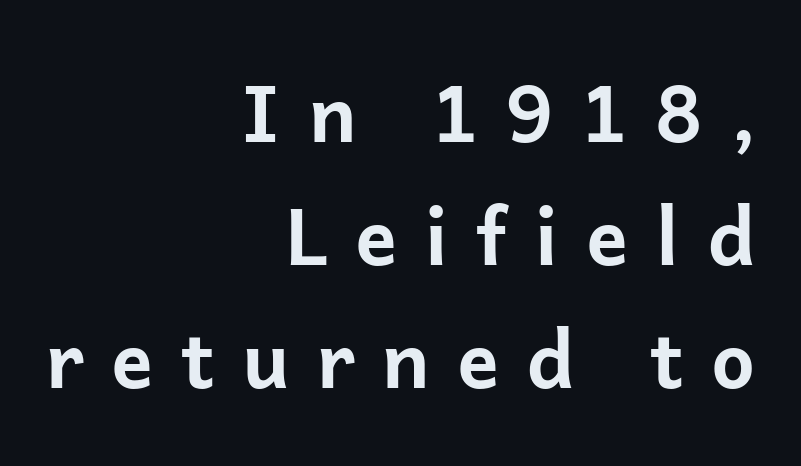
{"serif": "no", "italic": "no", "bold": "yes", "weight": "bold", "width": "normal", "stroke_contrast": "low", "x_height": "medium", "monospaced": "no", "underline": "no", "align": "right", "line_spacing": "normal", "line_spacing_ratio": 1.58, "letter_spacing": "wide", "letter_spacing_em": 0.35, "glyph_px": 78}
